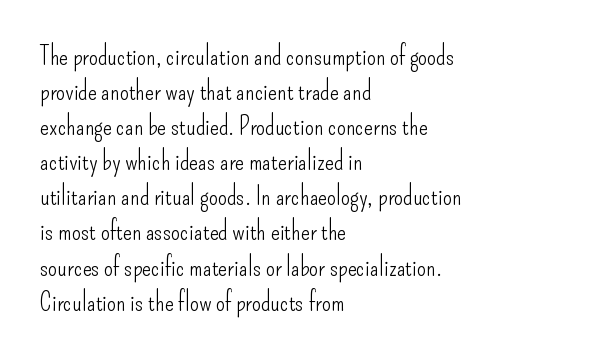
Q: Is the text bold? A: No.
Q: Is the text italic (slanted)? A: No, it is upright.
Q: Is the text underlined? A: No.
Q: How is the paragraph aligned? A: Left-aligned.
Q: Is the spacing between letters normal or unusually wide? A: Normal.
Q: Is the spacing between lines tight, normal or loose? A: Normal.
